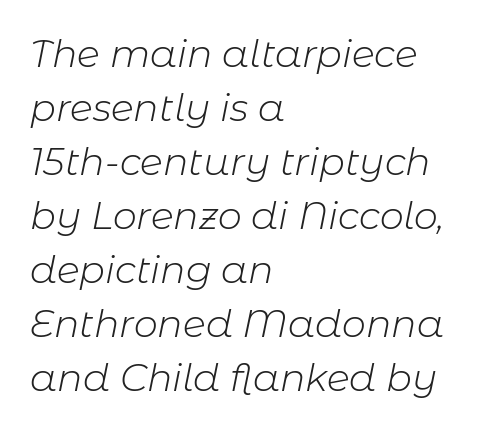
In terms of letterspacing, this is plain default setting. Heft: none added — not bold. You could not count columns in this text — the font is proportionally spaced. The typography opts for an oblique posture over an upright one. Layout note: lines flush left. Each new line begins a customary step beneath the previous one.
